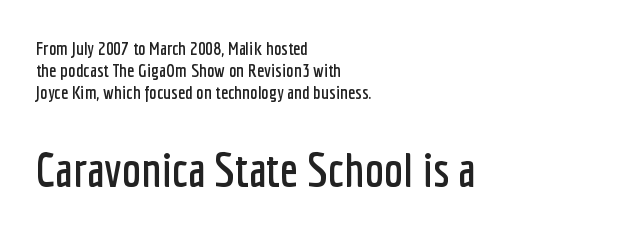
Q: Is the text italic (slanted)? A: No, it is upright.
Q: Is the typeface a serif or a sans-serif typeface? A: Sans-serif.
Q: Is the text underlined? A: No.
Q: How is the paragraph aligned? A: Left-aligned.
Q: Is the spacing between letters normal or unusually wide? A: Normal.
Q: Which block of text is set in a larger size, the first (top) or the second (bottom)? A: The second (bottom) one.
Q: Width (condensed, normal, or wide)? A: Condensed.
Q: Stroke contrast? A: Low.
Q: x-height? A: Medium.
Q: Monospaced? A: No.
